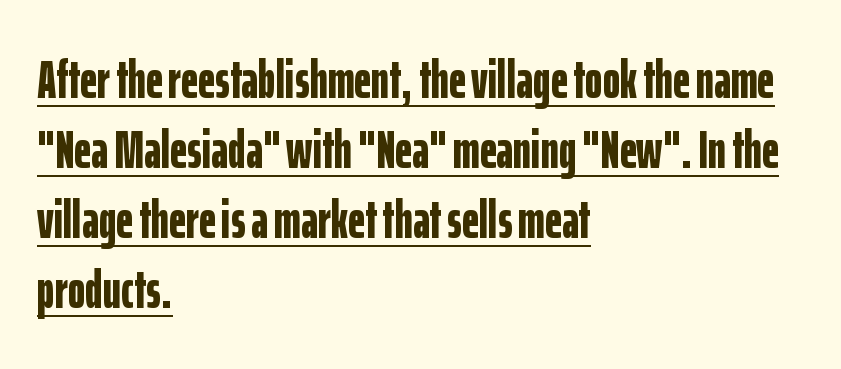
{"serif": "no", "italic": "no", "bold": "yes", "weight": "bold", "width": "condensed", "stroke_contrast": "low", "x_height": "medium", "monospaced": "no", "underline": "yes", "align": "left", "line_spacing": "normal", "line_spacing_ratio": 1.32, "letter_spacing": "normal", "letter_spacing_em": 0.0, "glyph_px": 53}
